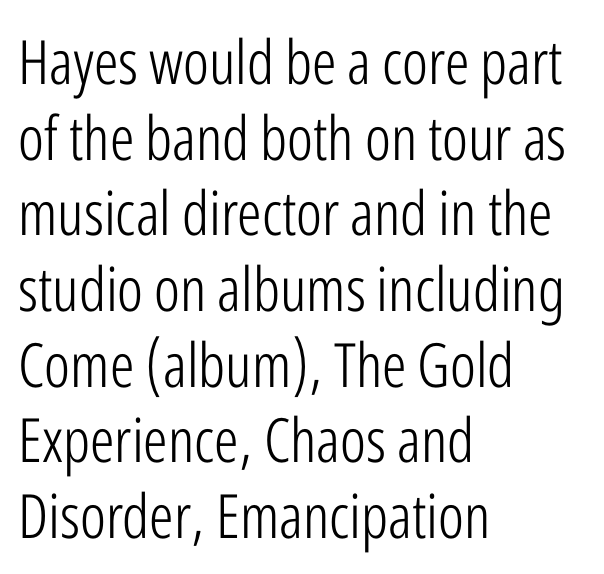
{"serif": "no", "italic": "no", "bold": "no", "weight": "light", "width": "condensed", "stroke_contrast": "low", "x_height": "medium", "monospaced": "no", "underline": "no", "align": "left", "line_spacing_ratio": 1.24, "letter_spacing": "normal", "letter_spacing_em": 0.0, "glyph_px": 61}
